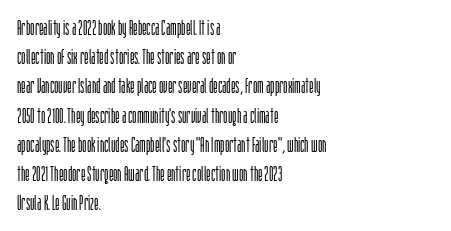
Tracking here is standard; glyphs follow each other at the usual distance. Heft: none added — not bold. These lines are set flush left with a ragged right edge. The letters stand straight up with perfectly vertical stems. Has an underline been added? It has not.
